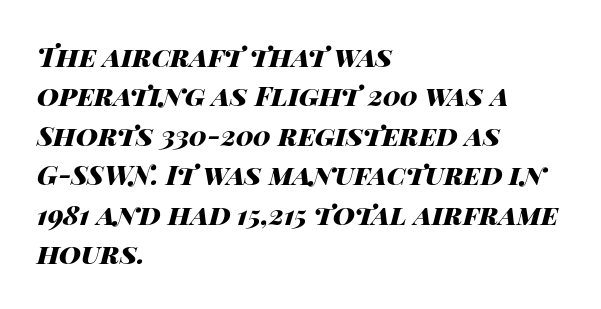
Q: Is the text bold? A: Yes.
Q: Is the text italic (slanted)? A: Yes, it leans right by about 14 degrees.
Q: Is the text underlined? A: No.
Q: How is the paragraph aligned? A: Left-aligned.
Q: Is the spacing between letters normal or unusually wide? A: Normal.
Q: Is the spacing between lines tight, normal or loose? A: Normal.
